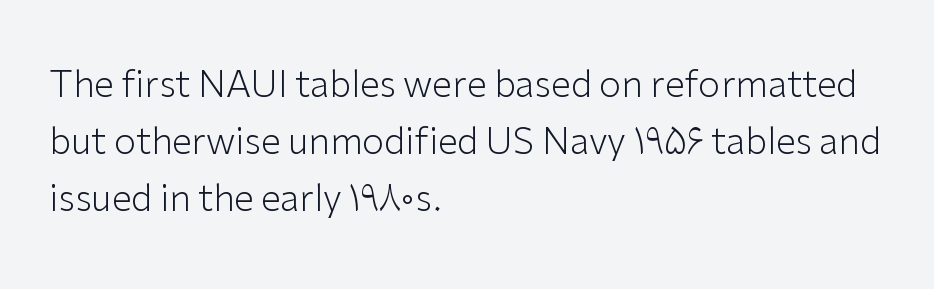
The image shows 36 px light sans-serif type, upright; set left-aligned, normal line spacing (1.58x), normal letter spacing, not underlined; low stroke contrast and a medium x-height.
